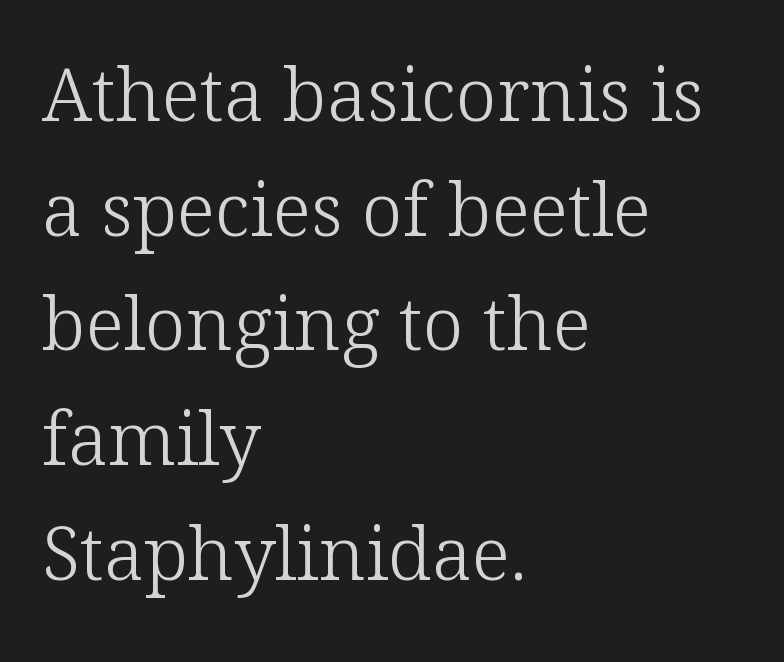
The image shows 74 px light serif type, upright; set left-aligned, normal line spacing (1.55x), normal letter spacing, not underlined; low stroke contrast and a medium x-height.
